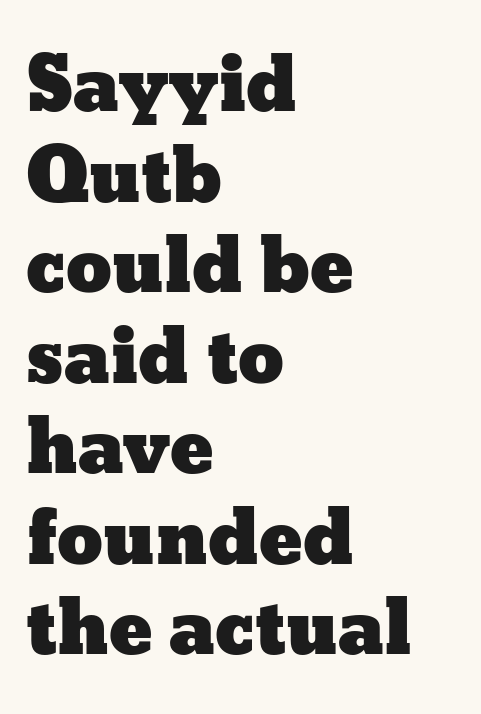
{"italic": "no", "width": "wide", "stroke_contrast": "low", "x_height": "medium", "monospaced": "no", "underline": "no", "align": "left", "line_spacing_ratio": 1.24, "letter_spacing": "normal", "letter_spacing_em": 0.0, "glyph_px": 73}
